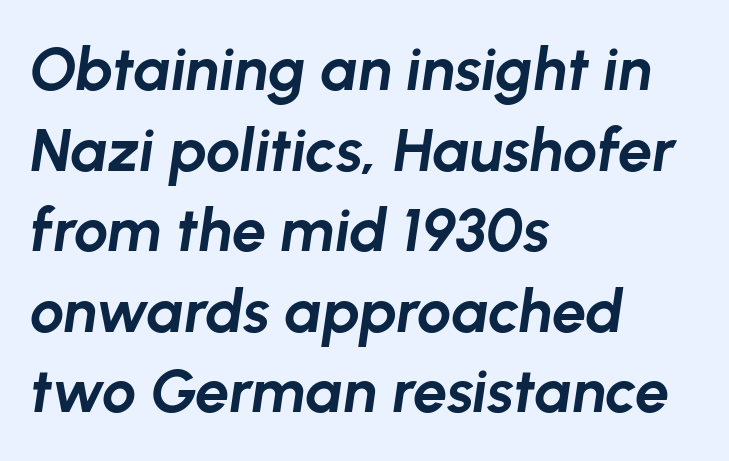
Q: Is the text bold? A: Yes.
Q: Is the text italic (slanted)? A: Yes, it leans right by about 8 degrees.
Q: Is the text underlined? A: No.
Q: How is the paragraph aligned? A: Left-aligned.
Q: Is the spacing between letters normal or unusually wide? A: Normal.
Q: Is the spacing between lines tight, normal or loose? A: Normal.
Q: Width (condensed, normal, or wide)? A: Normal.
Q: Stroke contrast? A: Low.
Q: x-height? A: Medium.
Q: Monospaced? A: No.
